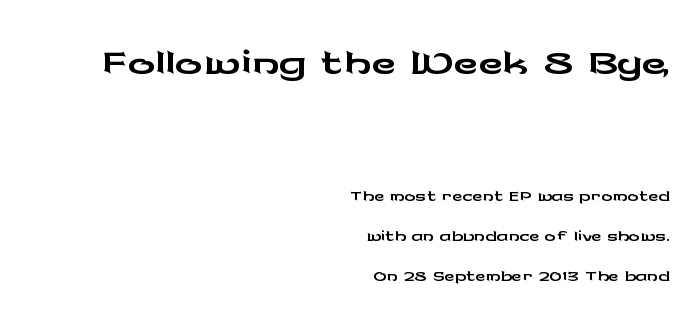
Q: Is the text italic (slanted)? A: No, it is upright.
Q: Is the typeface a serif or a sans-serif typeface? A: Sans-serif.
Q: Is the text underlined? A: No.
Q: How is the paragraph aligned? A: Right-aligned.
Q: Is the spacing between letters normal or unusually wide? A: Normal.
Q: Is the spacing between lines tight, normal or loose? A: Normal.
Q: Which block of text is set in a larger size, the first (top) or the second (bottom)? A: The first (top) one.
Q: Width (condensed, normal, or wide)? A: Wide.
Q: Stroke contrast? A: Low.
Q: x-height? A: Medium.
Q: Monospaced? A: No.
